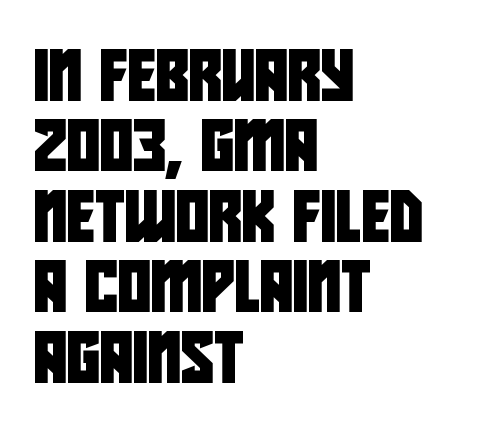
Q: Is the typeface a serif or a sans-serif typeface? A: Sans-serif.
Q: Is the text underlined? A: No.
Q: How is the paragraph aligned? A: Left-aligned.
Q: Is the spacing between letters normal or unusually wide? A: Normal.
Q: Is the spacing between lines tight, normal or loose? A: Normal.
Q: Width (condensed, normal, or wide)? A: Condensed.
Q: Stroke contrast? A: Low.
Q: x-height? A: Large.
Q: Monospaced? A: No.
